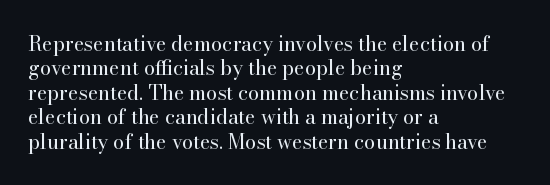
The image shows 20 px text type, upright; set left-aligned, line spacing 1.22x, normal letter spacing, not underlined.
